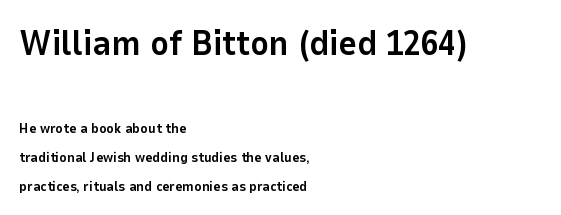
The image shows 35 px bold sans-serif type, upright; set left-aligned, loose line spacing (2.04x), normal letter spacing, not underlined; the first (top) block is 2.5x larger; low stroke contrast and a medium x-height.
